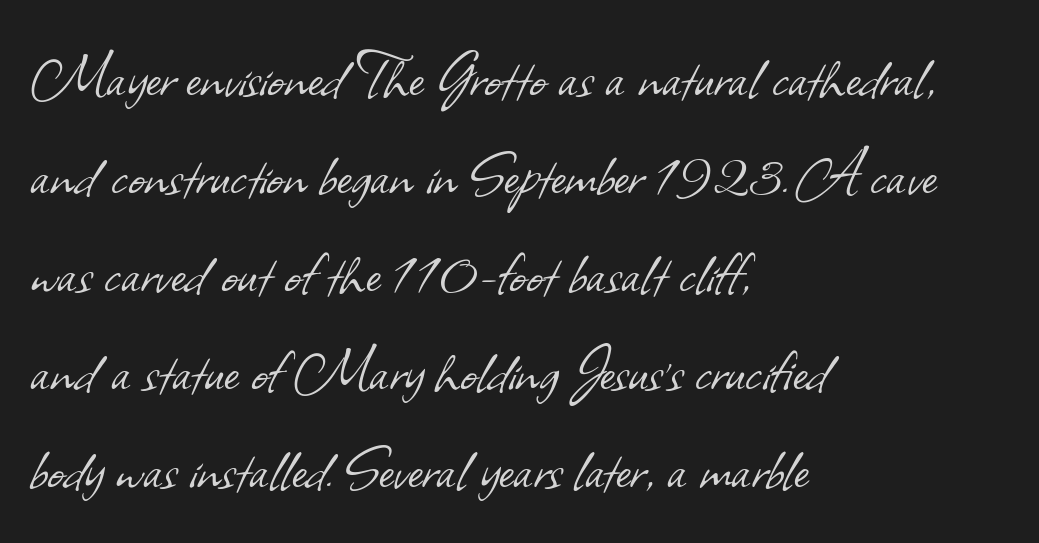
Q: Is the text bold? A: No.
Q: Is the typeface a serif or a sans-serif typeface? A: Sans-serif.
Q: Is the text underlined? A: No.
Q: How is the paragraph aligned? A: Left-aligned.
Q: Is the spacing between letters normal or unusually wide? A: Normal.
Q: Is the spacing between lines tight, normal or loose? A: Normal.
Q: Width (condensed, normal, or wide)? A: Normal.
Q: Stroke contrast? A: Low.
Q: x-height? A: Small.
Q: Monospaced? A: No.
